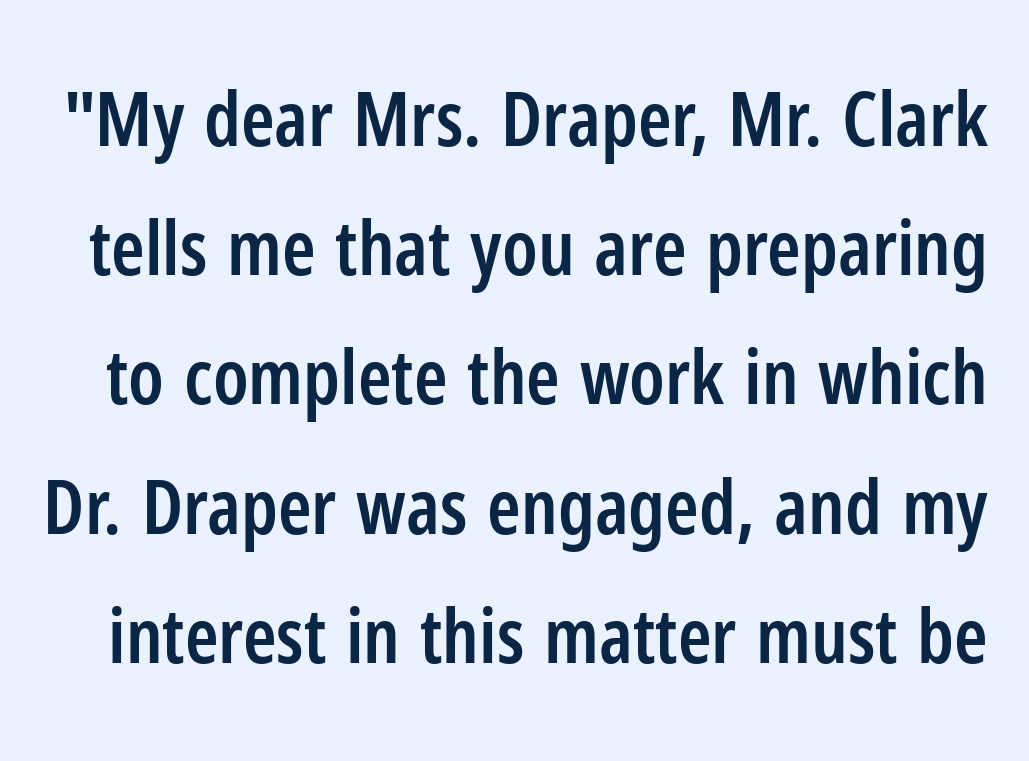
Each letter keeps its own natural width here, so spacing adapts to shape. The letters carry no serifs — their stems end cleanly without finishing strokes. Reading down the column, the eye jumps a familiar distance to each next line. On the weight axis this lands at semibold, roughly 600. This is roman type, the default non-slanted kind. Students, note that the glyphs here touch the page at normal intervals.
